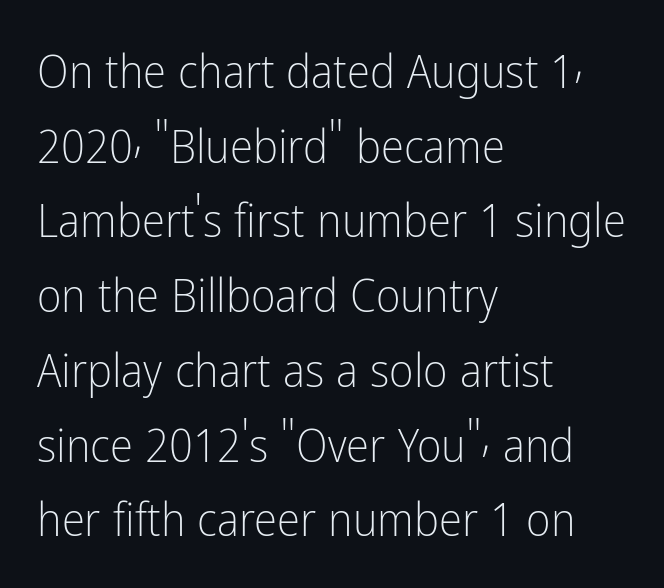
{"serif": "no", "italic": "no", "bold": "no", "weight": "light", "width": "condensed", "stroke_contrast": "low", "x_height": "medium", "monospaced": "no", "underline": "no", "align": "left", "line_spacing": "normal", "line_spacing_ratio": 1.59, "letter_spacing": "normal", "letter_spacing_em": 0.0, "glyph_px": 47}
